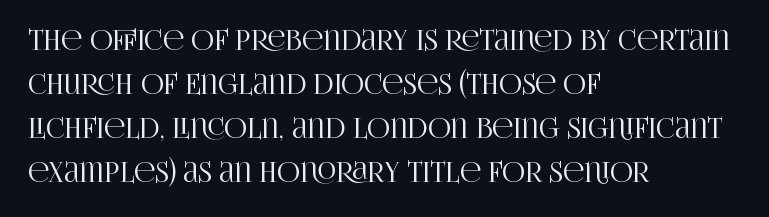
Q: Is the text italic (slanted)? A: No, it is upright.
Q: Is the typeface a serif or a sans-serif typeface? A: Serif.
Q: Is the text underlined? A: No.
Q: How is the paragraph aligned? A: Left-aligned.
Q: Is the spacing between letters normal or unusually wide? A: Normal.
Q: Is the spacing between lines tight, normal or loose? A: Normal.
Q: Width (condensed, normal, or wide)? A: Condensed.
Q: Stroke contrast? A: High.
Q: x-height? A: Large.
Q: Monospaced? A: No.
